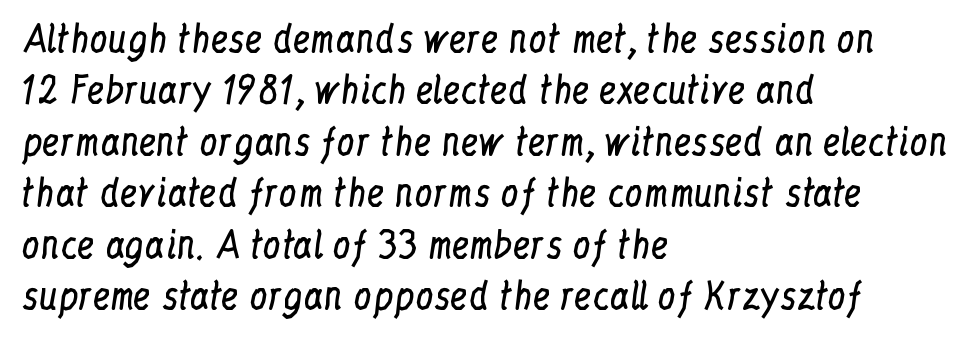
The image shows 36 px regular-weight, condensed serif type; set left-aligned, normal line spacing (1.43x), normal letter spacing, not underlined; low stroke contrast and a medium x-height.
